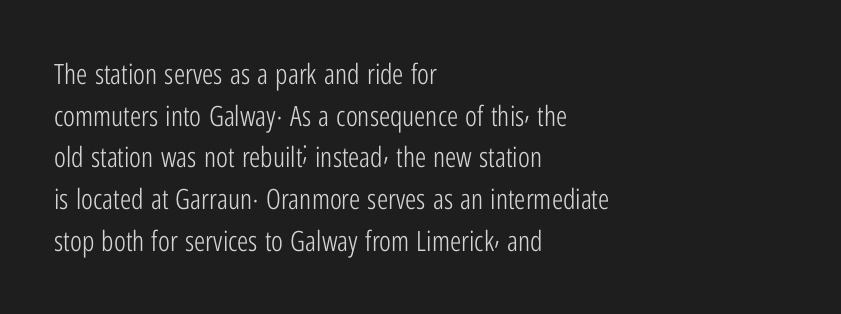
{"serif": "no", "italic": "no", "bold": "no", "weight": "light", "width": "condensed", "stroke_contrast": "low", "x_height": "medium", "monospaced": "no", "underline": "no", "align": "left", "line_spacing": "normal", "line_spacing_ratio": 1.49, "letter_spacing": "normal", "letter_spacing_em": 0.0, "glyph_px": 28}
